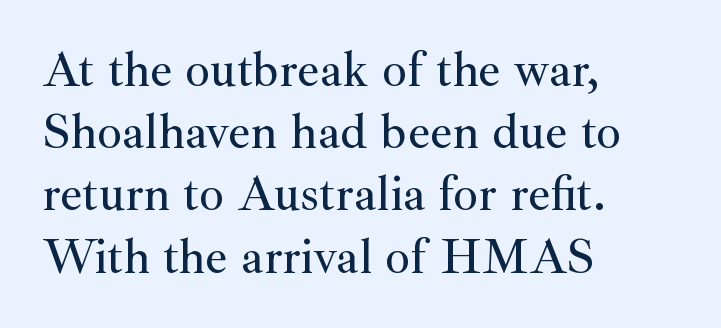
The image shows 49 px serif type, upright; set left-aligned, normal line spacing (1.27x), normal letter spacing, not underlined; medium stroke contrast and a small x-height.
